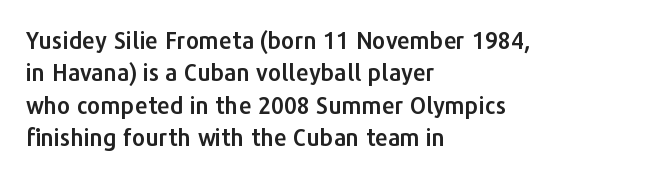
{"italic": "no", "underline": "no", "align": "left", "line_spacing": "normal", "line_spacing_ratio": 1.41, "letter_spacing": "normal", "letter_spacing_em": 0.0, "glyph_px": 23}
